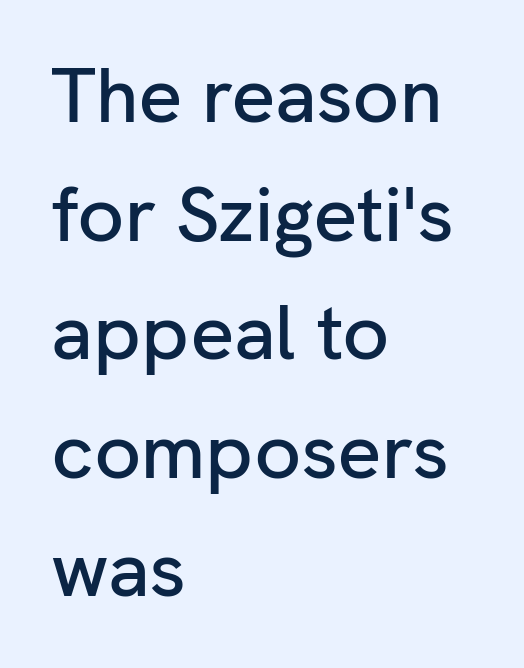
The image shows 77 px sans-serif type, upright; set left-aligned, normal line spacing (1.54x), normal letter spacing, not underlined; low stroke contrast and a medium x-height.
